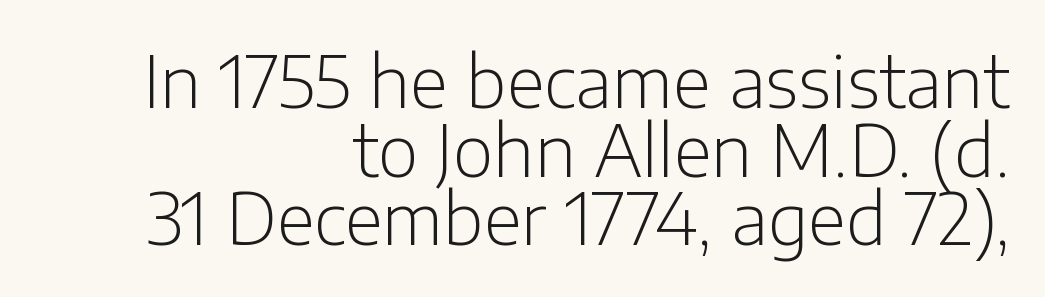
Honestly, the rows look squashed on top of each other. The letters advance in unequal steps, a hallmark of proportional type. Serif or sans? Sans — the stroke terminals are bare. Each row of text sits above clean, open space. A quiet, ordinary-to-light weight characterises the typeface. Designer's note — italics off, roman on.
